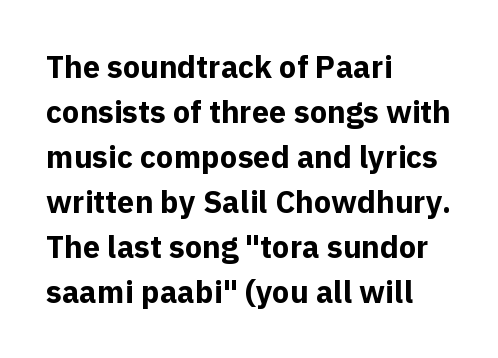
Q: Is the text bold? A: Yes.
Q: Is the text italic (slanted)? A: No, it is upright.
Q: Is the typeface a serif or a sans-serif typeface? A: Sans-serif.
Q: Is the text underlined? A: No.
Q: How is the paragraph aligned? A: Left-aligned.
Q: Is the spacing between letters normal or unusually wide? A: Normal.
Q: Is the spacing between lines tight, normal or loose? A: Normal.
Q: Width (condensed, normal, or wide)? A: Normal.
Q: x-height? A: Medium.
Q: Monospaced? A: No.
